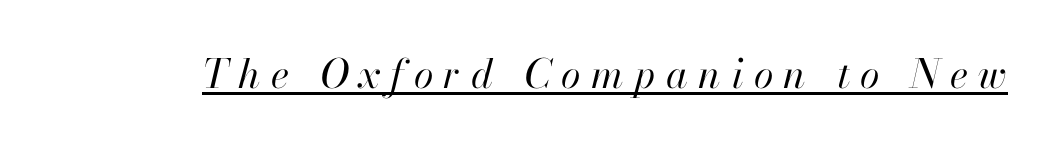
The letters advance in unequal steps, a hallmark of proportional type. Students, observe the line beneath the letters — that is underlining. Glyph-to-glyph distance is far greater than everyday printed text. Is the stroke heavy? The answer is a plain regular-or-lighter. Posture: slanted.
